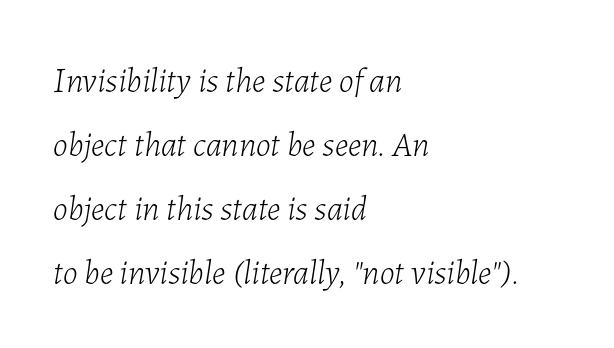
Q: Is the text bold? A: No.
Q: Is the text italic (slanted)? A: Yes, it leans right by about 7 degrees.
Q: Is the text underlined? A: No.
Q: How is the paragraph aligned? A: Left-aligned.
Q: Is the spacing between letters normal or unusually wide? A: Normal.
Q: Width (condensed, normal, or wide)? A: Normal.
Q: Stroke contrast? A: Low.
Q: x-height? A: Medium.
Q: Monospaced? A: No.
